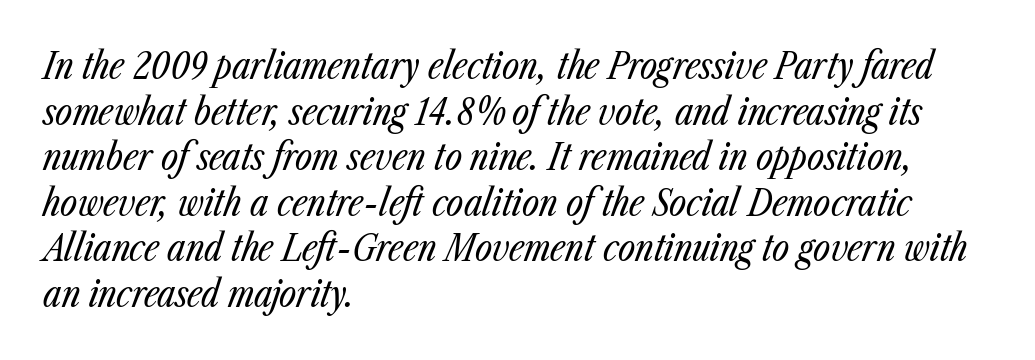
{"italic": "yes", "lean": "right", "slant_degrees": 23, "bold": "no", "weight": "regular", "width": "condensed", "stroke_contrast": "low", "x_height": "medium", "monospaced": "no", "underline": "no", "align": "left", "line_spacing_ratio": 1.23, "letter_spacing": "normal", "letter_spacing_em": 0.0, "glyph_px": 37}
